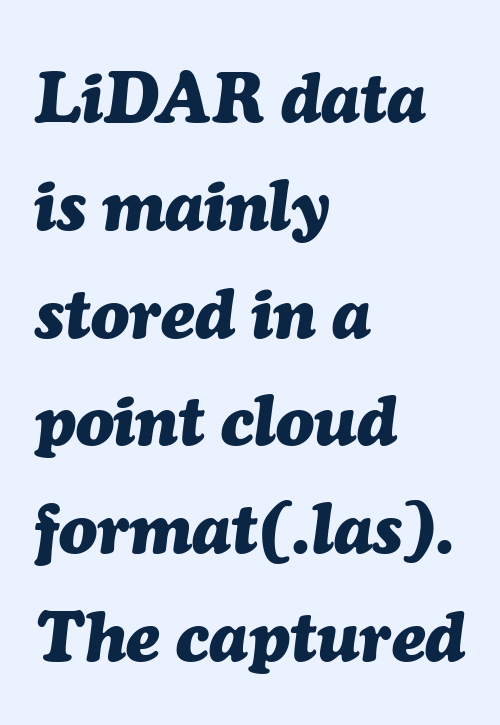
The image shows 70 px heavy type, italic (leaning right); set left-aligned, normal line spacing (1.54x), normal letter spacing, not underlined; medium stroke contrast and a medium x-height.
